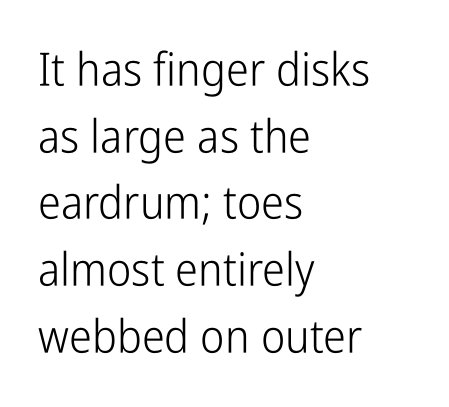
Q: Is the text bold? A: No.
Q: Is the text italic (slanted)? A: No, it is upright.
Q: Is the typeface a serif or a sans-serif typeface? A: Sans-serif.
Q: Is the text underlined? A: No.
Q: How is the paragraph aligned? A: Left-aligned.
Q: Is the spacing between letters normal or unusually wide? A: Normal.
Q: Is the spacing between lines tight, normal or loose? A: Normal.
Q: Width (condensed, normal, or wide)? A: Condensed.
Q: Stroke contrast? A: Low.
Q: x-height? A: Medium.
Q: Monospaced? A: No.
